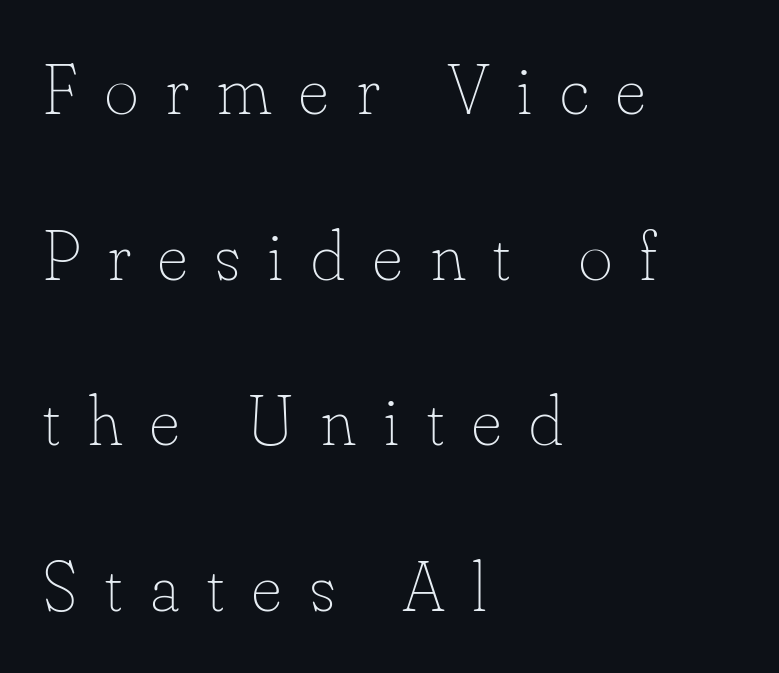
The image shows 72 px thin type, upright; set left-aligned, loose line spacing (2.3x), unusually wide letter spacing (+0.39 em), not underlined; low stroke contrast and a small x-height.
